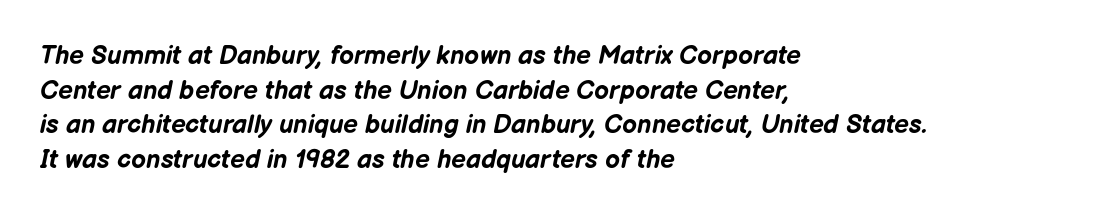
Slant detected: the letters are inclined. Look at the tracking — it's just the regular setting, nothing added. This sample keeps an unexceptional amount of space between lines. On the weight axis this lands at bold, roughly 700. Glance below the letters and you will spot only blank space.
